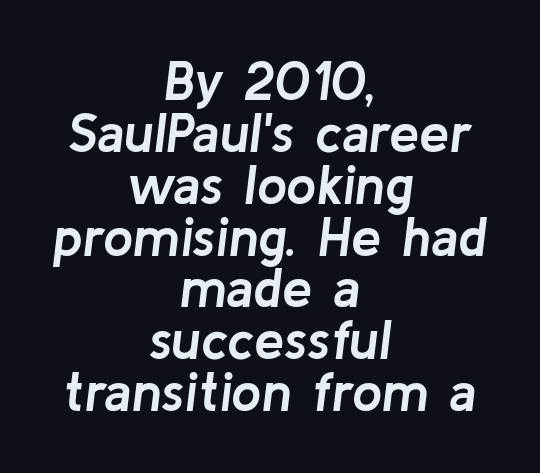
{"italic": "yes", "lean": "right", "slant_degrees": 8, "bold": "yes", "weight": "semibold", "width": "normal", "stroke_contrast": "low", "x_height": "medium", "monospaced": "no", "underline": "no", "align": "center", "line_spacing": "tight", "line_spacing_ratio": 0.96, "letter_spacing": "normal", "letter_spacing_em": 0.0, "glyph_px": 54}
